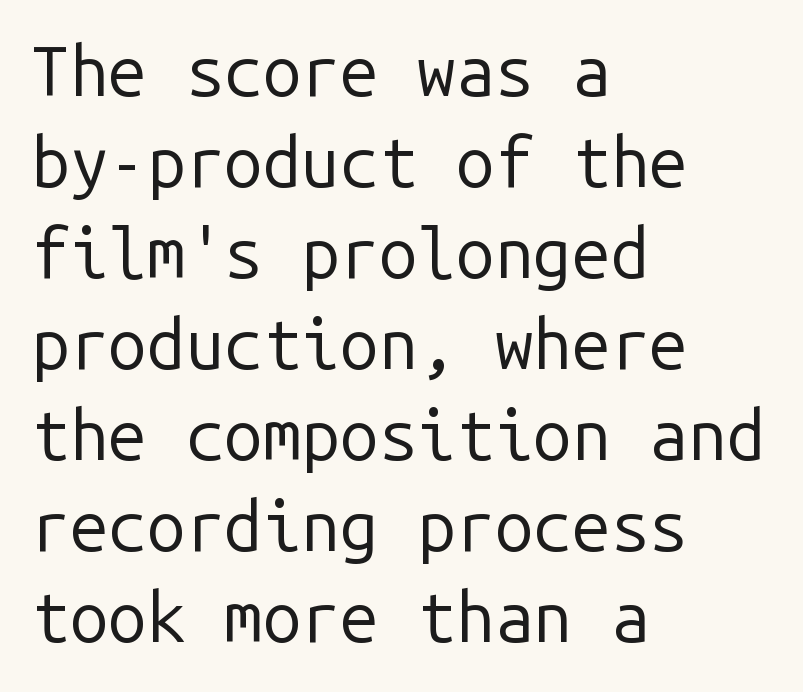
Q: Is the text bold? A: No.
Q: Is the text italic (slanted)? A: No, it is upright.
Q: Is the typeface a serif or a sans-serif typeface? A: Sans-serif.
Q: Is the text underlined? A: No.
Q: How is the paragraph aligned? A: Left-aligned.
Q: Is the spacing between letters normal or unusually wide? A: Normal.
Q: Is the spacing between lines tight, normal or loose? A: Normal.
Q: Width (condensed, normal, or wide)? A: Normal.
Q: Stroke contrast? A: Low.
Q: x-height? A: Medium.
Q: Monospaced? A: Yes.
